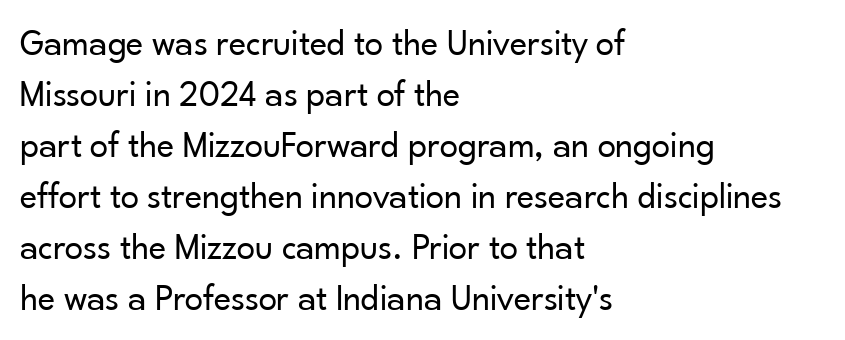
You could not count columns in this text — the font is proportionally spaced. Visually the block forms a straight wall on the left and a jagged coastline on the right. Quick note: interline space is typical. Check under the words: just untouched page.
